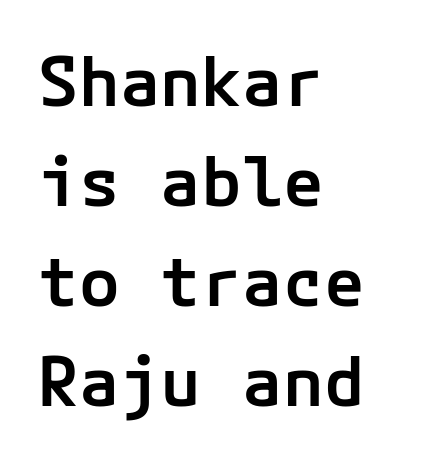
Unmarked baselines from the first word to the last. Interline gaps are of average width in this sample. Posture: vertical. The face used here is a sans, in the tradition of grotesques and geometrics. Nobody touched the tracking dial on this one. The strokes are fattened partway — semibold, not bold.
